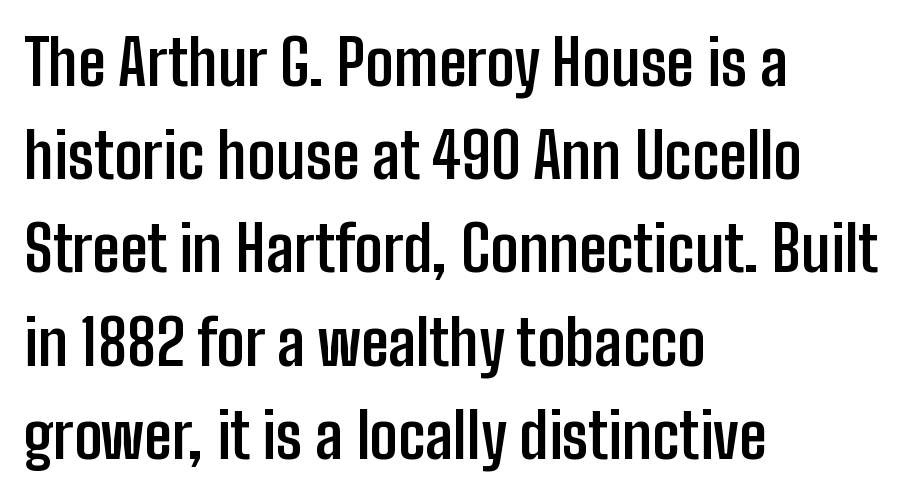
The image shows 63 px semibold, condensed sans-serif type, upright; set left-aligned, normal line spacing (1.48x), normal letter spacing, not underlined; low stroke contrast and a medium x-height.
